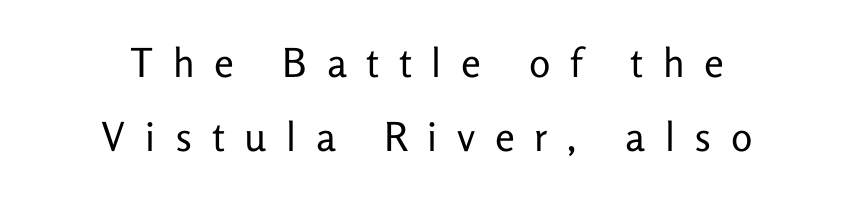
Think of a printed novel: that variable character pitch is what you see here. These lines are centered, leaving both edges ragged. The cut favours lightness, reaching ordinary text weight at its darkest. The characters display no serif detailing; their extremities are plain.
